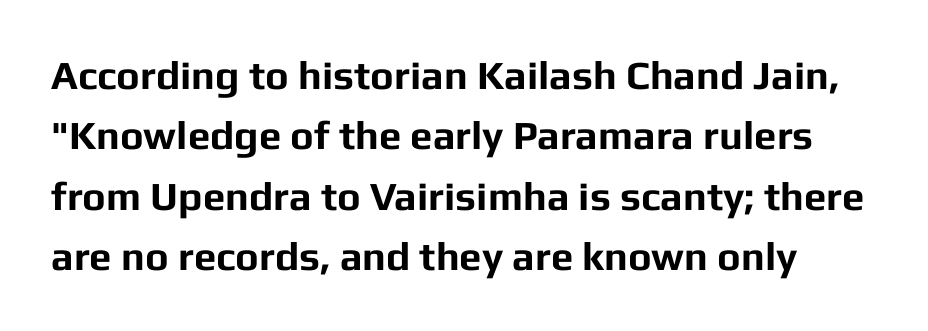
Q: Is the text bold? A: Yes.
Q: Is the text italic (slanted)? A: No, it is upright.
Q: Is the typeface a serif or a sans-serif typeface? A: Sans-serif.
Q: Is the text underlined? A: No.
Q: Is the spacing between letters normal or unusually wide? A: Normal.
Q: Is the spacing between lines tight, normal or loose? A: Normal.
Q: Width (condensed, normal, or wide)? A: Normal.
Q: Stroke contrast? A: Low.
Q: x-height? A: Medium.
Q: Monospaced? A: No.
